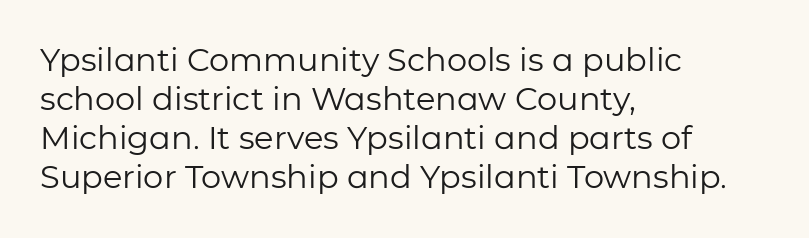
Q: Is the text bold? A: No.
Q: Is the text italic (slanted)? A: No, it is upright.
Q: Is the typeface a serif or a sans-serif typeface? A: Sans-serif.
Q: Is the text underlined? A: No.
Q: How is the paragraph aligned? A: Left-aligned.
Q: Is the spacing between letters normal or unusually wide? A: Normal.
Q: Width (condensed, normal, or wide)? A: Normal.
Q: Stroke contrast? A: Low.
Q: x-height? A: Medium.
Q: Monospaced? A: No.
